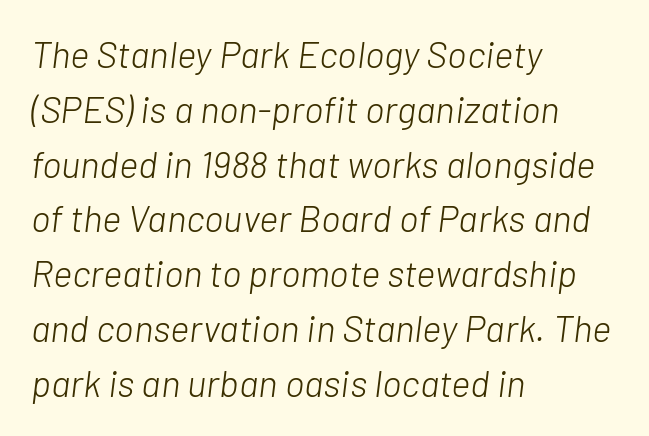
{"italic": "yes", "lean": "right", "slant_degrees": 7, "bold": "no", "weight": "light", "width": "normal", "stroke_contrast": "low", "x_height": "medium", "monospaced": "no", "underline": "no", "align": "left", "line_spacing": "normal", "line_spacing_ratio": 1.48, "letter_spacing": "normal", "letter_spacing_em": 0.0, "glyph_px": 37}
